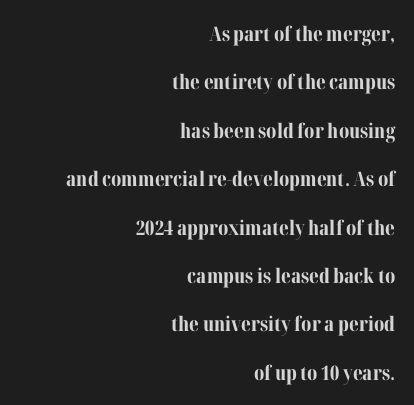
Q: Is the text bold? A: Yes.
Q: Is the text italic (slanted)? A: No, it is upright.
Q: Is the text underlined? A: No.
Q: How is the paragraph aligned? A: Right-aligned.
Q: Is the spacing between letters normal or unusually wide? A: Normal.
Q: Is the spacing between lines tight, normal or loose? A: Loose.
